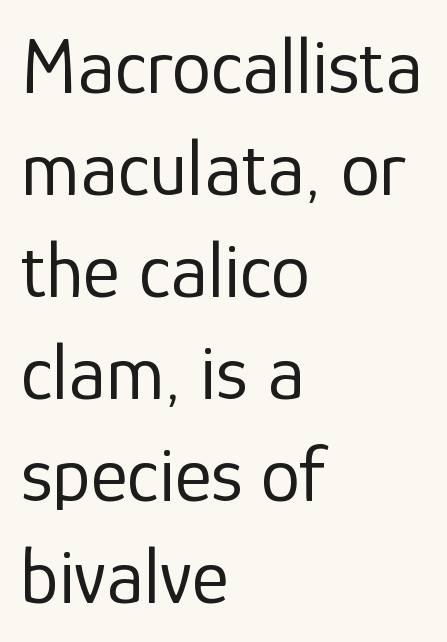
{"serif": "no", "italic": "no", "bold": "no", "weight": "regular", "width": "normal", "stroke_contrast": "low", "x_height": "medium", "monospaced": "no", "underline": "no", "align": "left", "line_spacing": "normal", "line_spacing_ratio": 1.29, "letter_spacing": "normal", "letter_spacing_em": 0.0, "glyph_px": 79}
